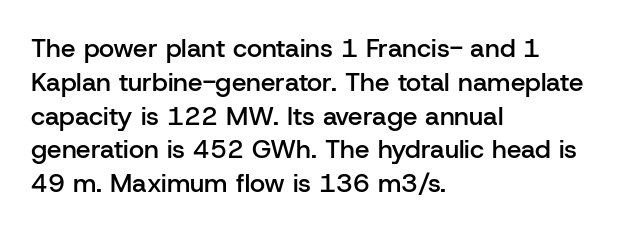
Look at the tracking — it's just the regular setting, nothing added. Line starts are locked; line ends wander. No word sits above an underline. The sample has been set in demibold, a notch under bold.
